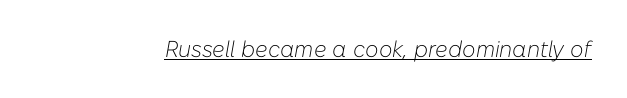
Q: Is the text bold? A: No.
Q: Is the text italic (slanted)? A: Yes, it leans right by about 10 degrees.
Q: Is the text underlined? A: Yes.
Q: Is the spacing between letters normal or unusually wide? A: Normal.
